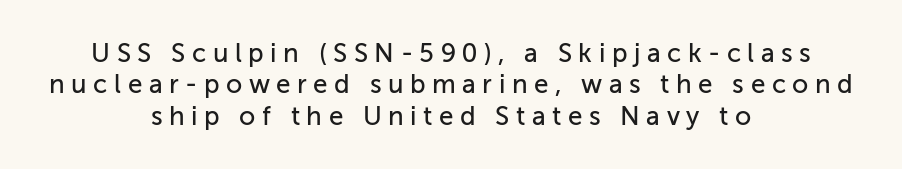
The space directly below the letters is spotless. The font's upright variant was chosen for this text. Line starts and ends both wander, symmetrically. The line texture is sparse and dotted thanks to wide tracking.
